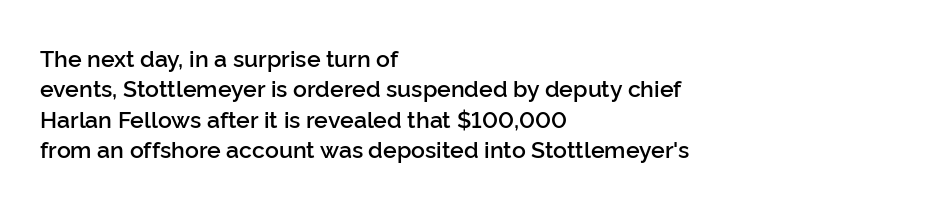
Q: Is the text bold? A: Semi-bold.
Q: Is the text italic (slanted)? A: No, it is upright.
Q: Is the text underlined? A: No.
Q: How is the paragraph aligned? A: Left-aligned.
Q: Is the spacing between letters normal or unusually wide? A: Normal.
Q: Is the spacing between lines tight, normal or loose? A: Normal.
